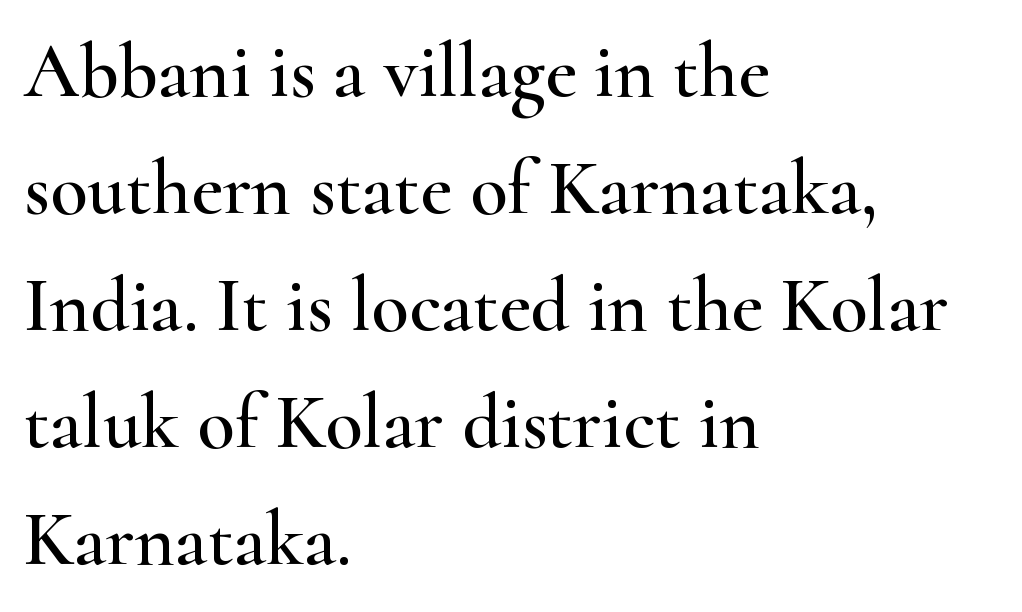
Classification — serif. The lines sit at an ordinary, default distance from one another. Tracking here is standard; glyphs follow each other at the usual distance. The words here are not underlined.
